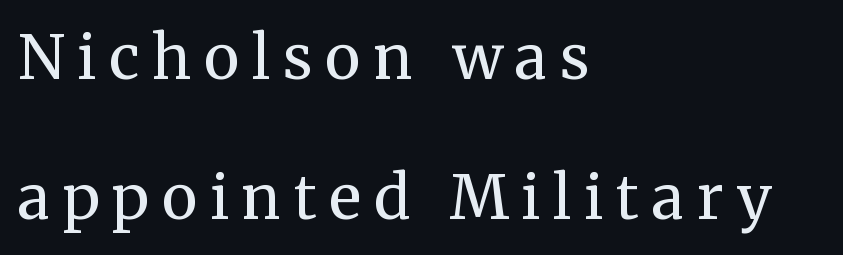
Is there much room between lines? Yes — plenty of vertical air separates them. The glyphs are unaccompanied by any horizontal stroke below them. The rendering uses natural spacing where letterforms have individual widths. The horizontal fit of the characters is loose and conspicuously gappy. Alignment: flush left. The characters are drawn with everyday or finer stroke widths.
